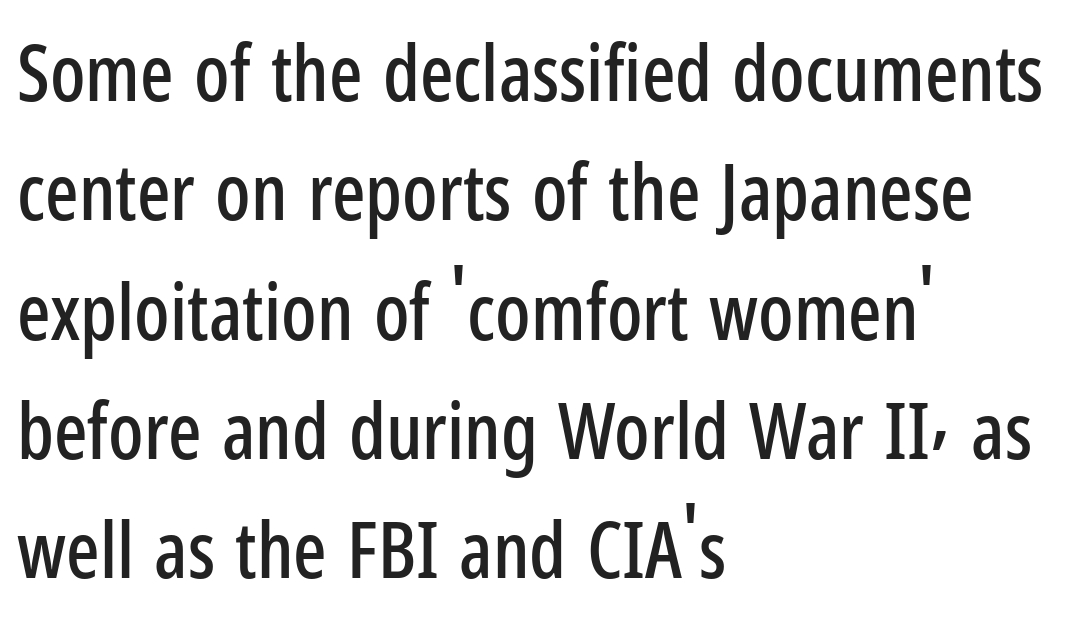
Here the designer chose a conventional face with non-uniform glyph widths. The designer left line spacing at the default. Horizontally, the lines are justified to the leading edge only. What kind of face is this? One without serifs — a sans. Do the letters lean? They stand straight. The tracking reads as untouched default to a designer's eye.
